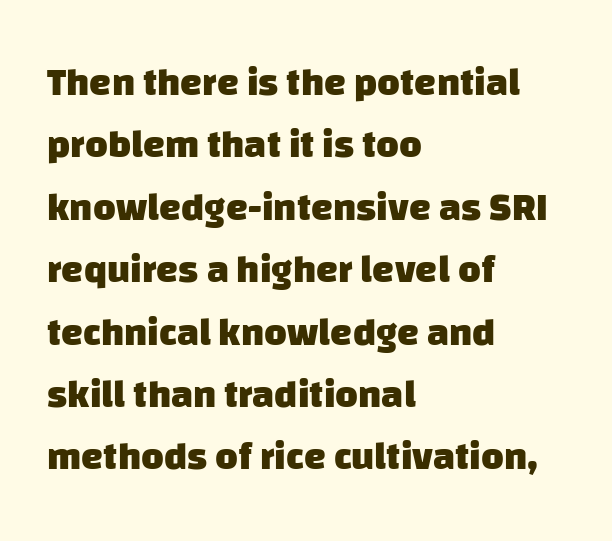
The image shows 39 px heavy sans-serif type; set left-aligned, normal line spacing (1.6x), normal letter spacing, not underlined; low stroke contrast and a large x-height.
